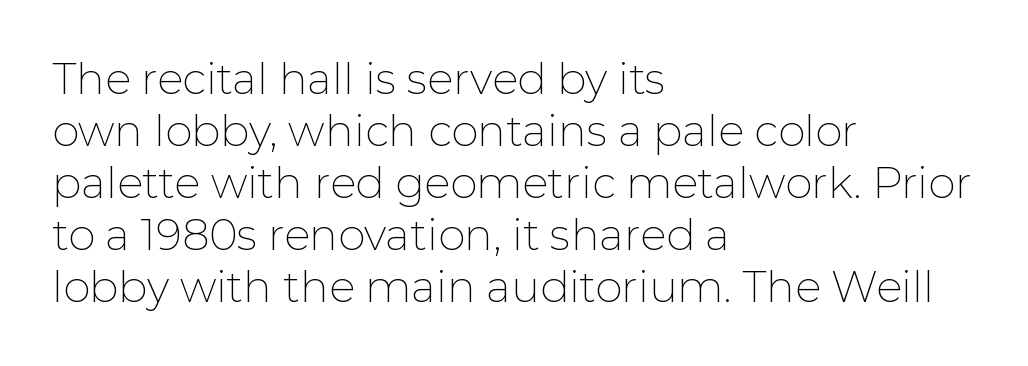
Inter-character spacing is left at the font's built-in metrics. This rendering employs a face without finishing strokes, i.e., a sans-serif. The space beneath each line is pristine and unruled. Nope, not italic — everything's standing straight.
